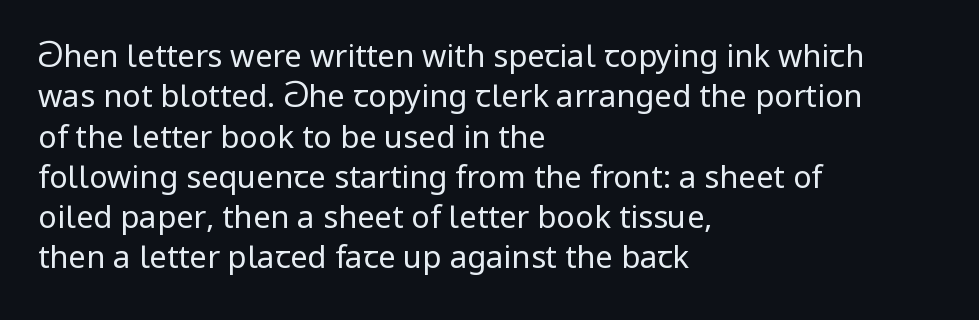
{"serif": "no", "italic": "no", "bold": "no", "weight": "regular", "width": "normal", "stroke_contrast": "low", "x_height": "medium", "monospaced": "no", "underline": "no", "align": "left", "line_spacing": "normal", "line_spacing_ratio": 1.3, "letter_spacing": "normal", "letter_spacing_em": 0.0, "glyph_px": 31}
